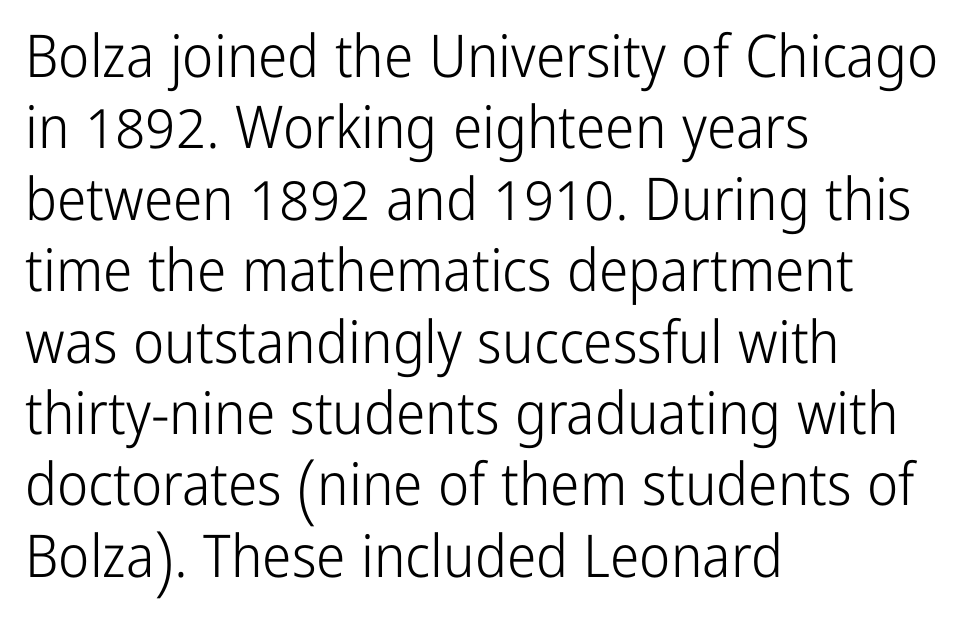
{"serif": "no", "italic": "no", "bold": "no", "weight": "light", "width": "condensed", "stroke_contrast": "low", "x_height": "medium", "monospaced": "no", "underline": "no", "align": "left", "line_spacing_ratio": 1.21, "letter_spacing": "normal", "letter_spacing_em": 0.0, "glyph_px": 59}
